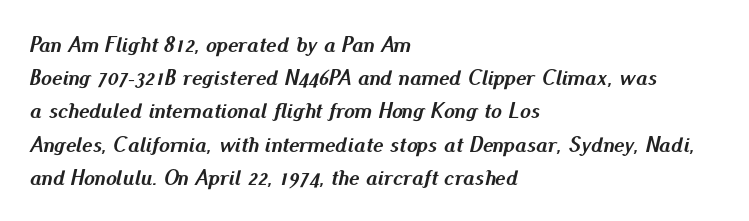
{"italic": "yes", "lean": "right", "slant_degrees": 13, "bold": "yes", "underline": "no", "align": "left", "line_spacing": "normal", "line_spacing_ratio": 1.51, "letter_spacing": "normal", "letter_spacing_em": 0.0, "glyph_px": 22}
